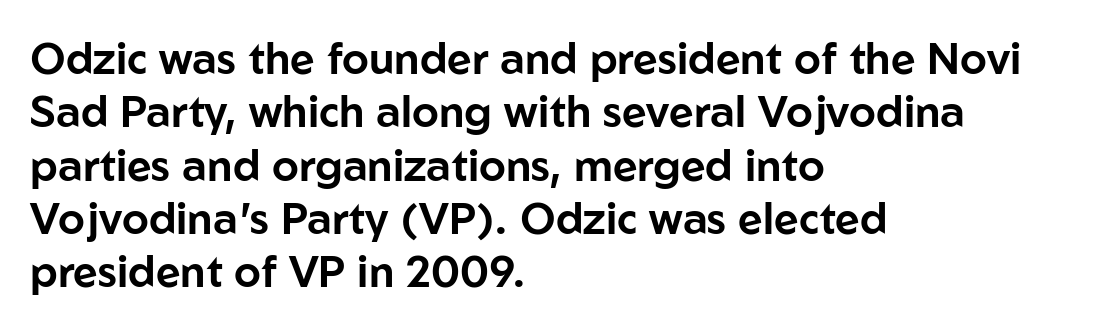
The image shows 43 px sans-serif type, upright; set left-aligned, line spacing 1.24x, normal letter spacing, not underlined; low stroke contrast and a medium x-height.
